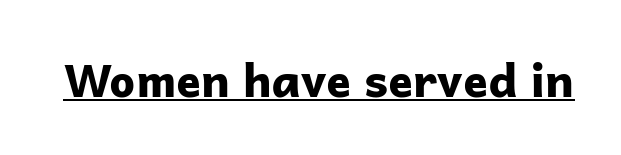
The image shows 46 px bold sans-serif type, upright; set normal letter spacing, underlined; low stroke contrast and a medium x-height.
